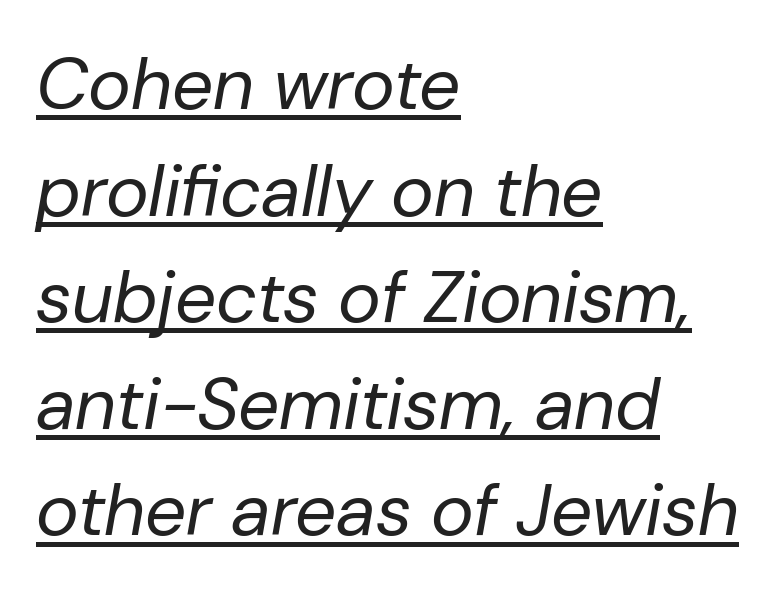
Teacher's note: observe the even left margin — that is flush-left alignment. This sample uses an oblique cut, with every glyph tilted off the vertical. Stroke mass is kept to a normal reading level or below. Vertical spacing — default. Looks like regular typesetting: each glyph gets only the width it needs.
